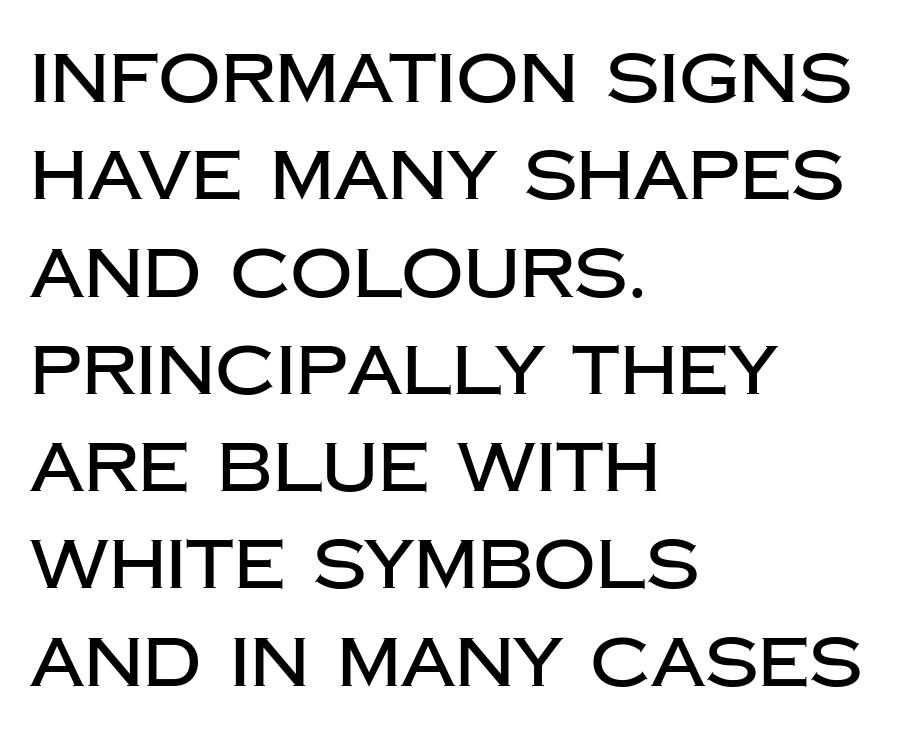
The image shows 69 px sans-serif type, upright; set left-aligned, normal line spacing (1.41x), normal letter spacing, not underlined; low stroke contrast and a large x-height.
